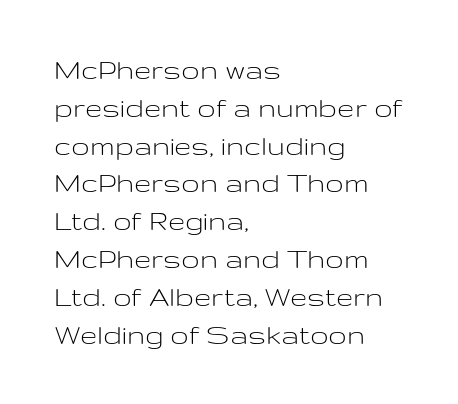
The image shows 31 px light, wide sans-serif type, upright; set left-aligned, line spacing 1.22x, normal letter spacing, not underlined; low stroke contrast and a medium x-height.
